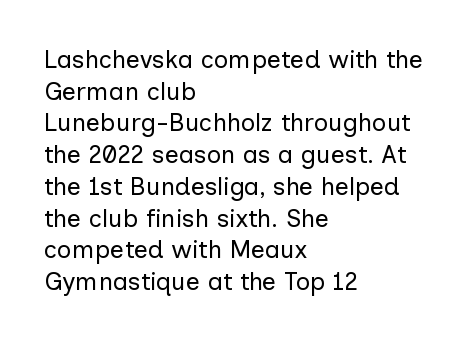
The image shows 25 px text type, upright; set left-aligned, normal line spacing (1.27x), normal letter spacing, not underlined.
